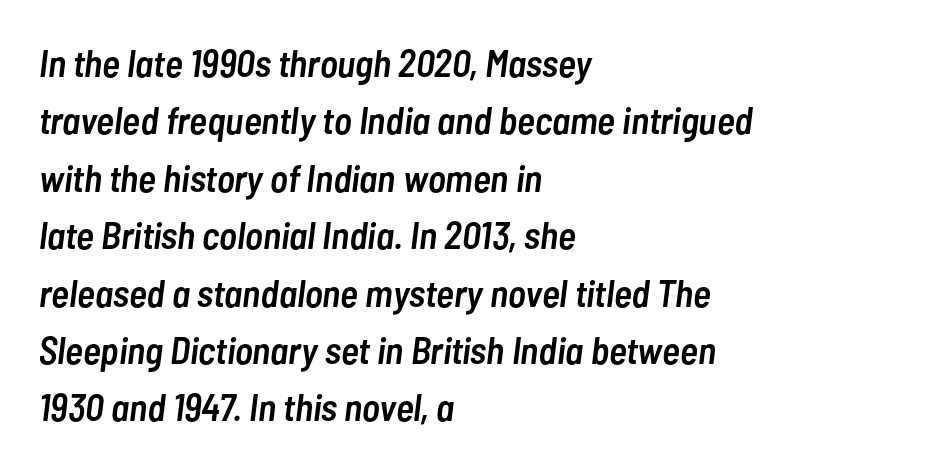
The rag falls on the right side of this text block. Emphasis-style slanted type is in use. Horizontal bands of white between lines are of average thickness. Letter spacing: default. The specimen omits any rule beneath the text block's lines. The rendering uses a semibold face; strokes are thickened but not to full bold.
